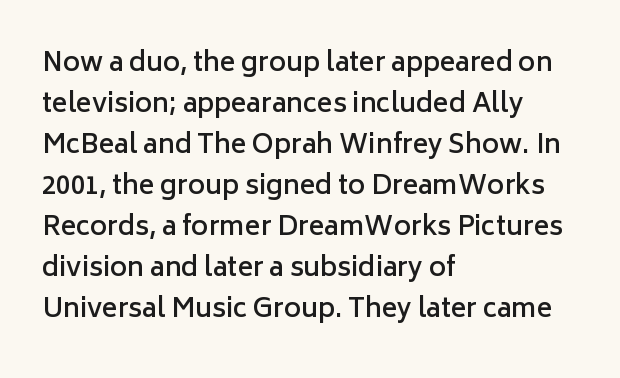
{"italic": "no", "bold": "semi", "underline": "no", "align": "left", "line_spacing": "normal", "line_spacing_ratio": 1.58, "letter_spacing": "normal", "letter_spacing_em": 0.0, "glyph_px": 26}
